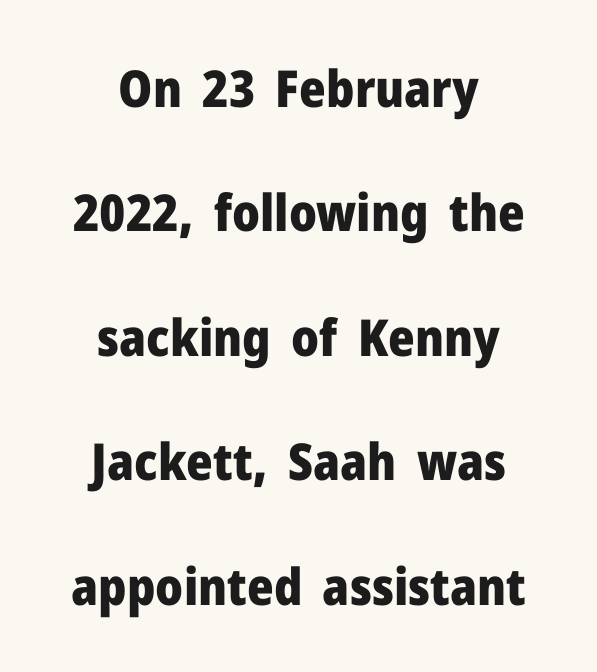
Does the weight exceed regular? Yes, all the way to bold. These lines are rendered in a variable-pitch font. Caption: standard tracking, unaltered. Do the letters lean? They stand straight. The vertical gap from one line to the next is large.
